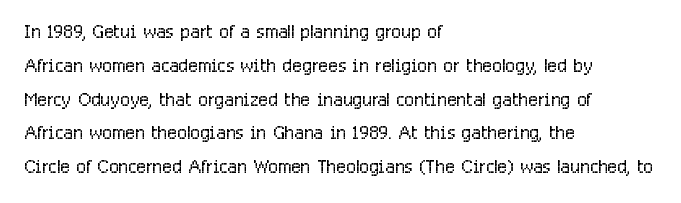
The image shows 26 px text type, upright; set left-aligned, normal line spacing (1.3x), normal letter spacing, not underlined.
